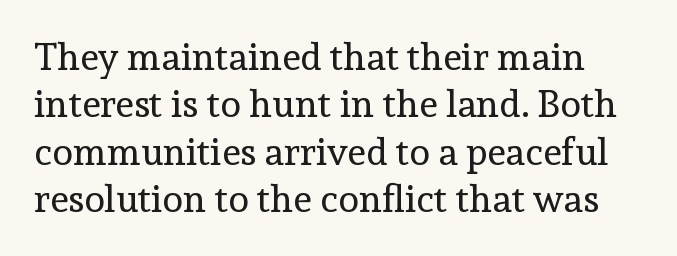
{"serif": "yes", "italic": "no", "bold": "no", "weight": "regular", "width": "normal", "x_height": "medium", "monospaced": "no", "underline": "no", "line_spacing": "normal", "line_spacing_ratio": 1.25, "letter_spacing": "normal", "letter_spacing_em": 0.0, "glyph_px": 38}
